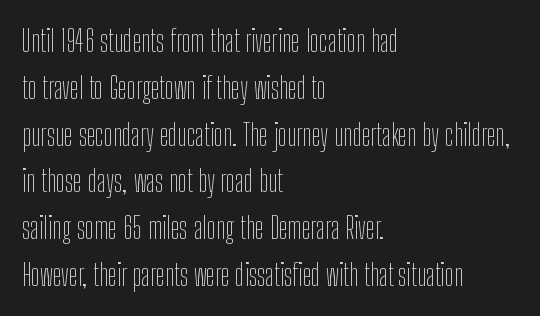
Q: Is the text bold? A: No.
Q: Is the text italic (slanted)? A: No, it is upright.
Q: Is the typeface a serif or a sans-serif typeface? A: Sans-serif.
Q: Is the text underlined? A: No.
Q: How is the paragraph aligned? A: Left-aligned.
Q: Is the spacing between letters normal or unusually wide? A: Normal.
Q: Is the spacing between lines tight, normal or loose? A: Normal.
Q: Width (condensed, normal, or wide)? A: Condensed.
Q: Stroke contrast? A: Low.
Q: x-height? A: Medium.
Q: Monospaced? A: No.
